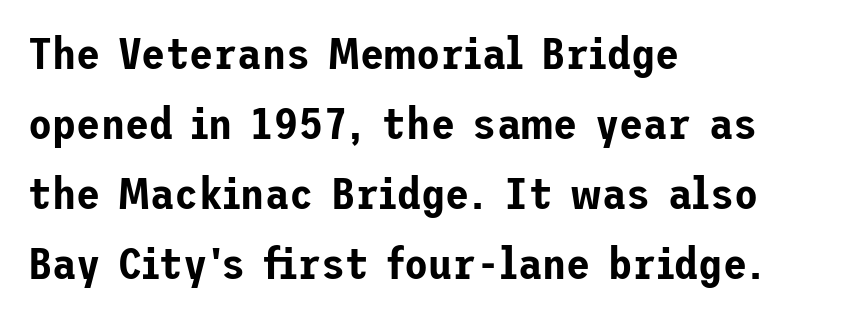
{"serif": "no", "italic": "no", "width": "normal", "stroke_contrast": "low", "x_height": "medium", "underline": "no", "align": "left", "line_spacing": "normal", "line_spacing_ratio": 1.59, "letter_spacing": "normal", "letter_spacing_em": 0.0, "glyph_px": 44}
